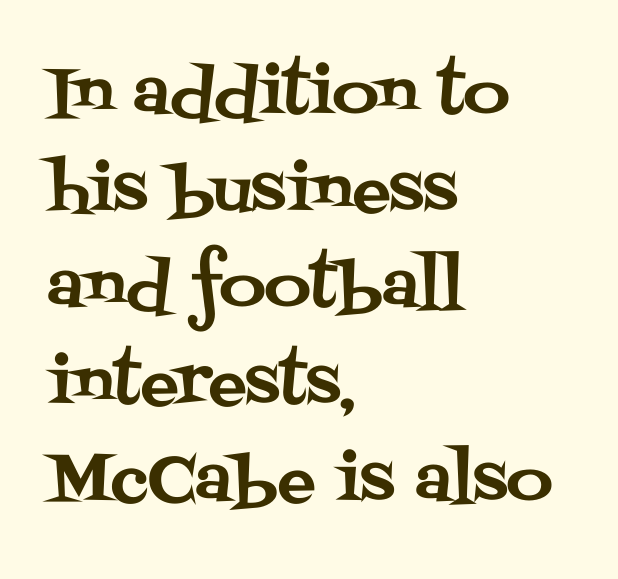
Is the letter spacing exaggerated? No — it looks like the ordinary default. Check where the strokes stop: tiny serifs finish them off. The axis of the letterforms is exactly vertical. Decoration check: the copy has no underline.
